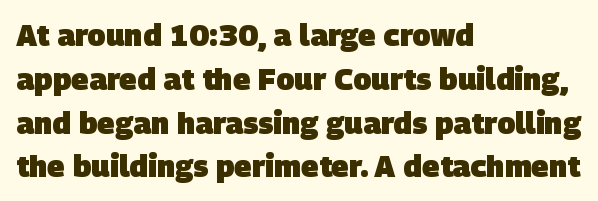
{"serif": "no", "bold": "yes", "weight": "heavy", "width": "normal", "stroke_contrast": "low", "x_height": "large", "monospaced": "no", "underline": "no", "align": "left", "line_spacing": "normal", "line_spacing_ratio": 1.46, "letter_spacing": "normal", "letter_spacing_em": 0.0, "glyph_px": 30}
